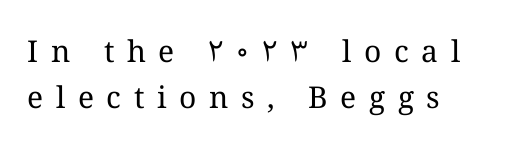
{"italic": "no", "bold": "no", "weight": "regular", "width": "normal", "stroke_contrast": "medium", "x_height": "medium", "monospaced": "no", "underline": "no", "align": "left", "line_spacing": "normal", "line_spacing_ratio": 1.52, "letter_spacing": "wide", "letter_spacing_em": 0.42, "glyph_px": 30}
